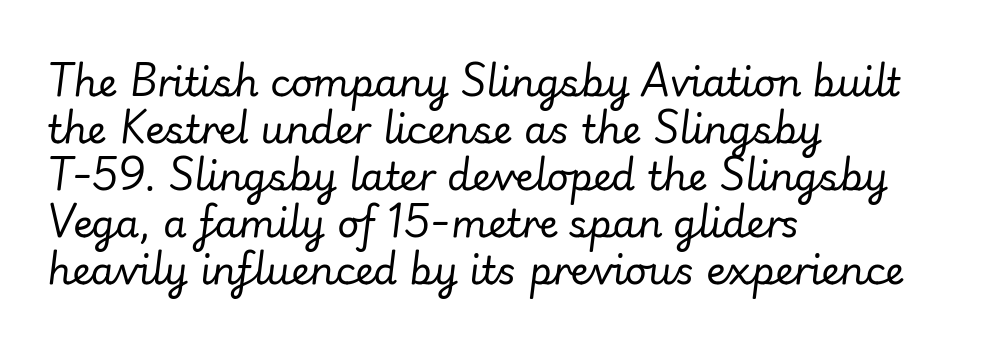
{"italic": "yes", "lean": "right", "slant_degrees": 7, "bold": "no", "weight": "regular", "width": "normal", "stroke_contrast": "low", "x_height": "small", "monospaced": "no", "underline": "no", "align": "left", "line_spacing_ratio": 1.24, "letter_spacing": "normal", "letter_spacing_em": 0.0, "glyph_px": 38}
